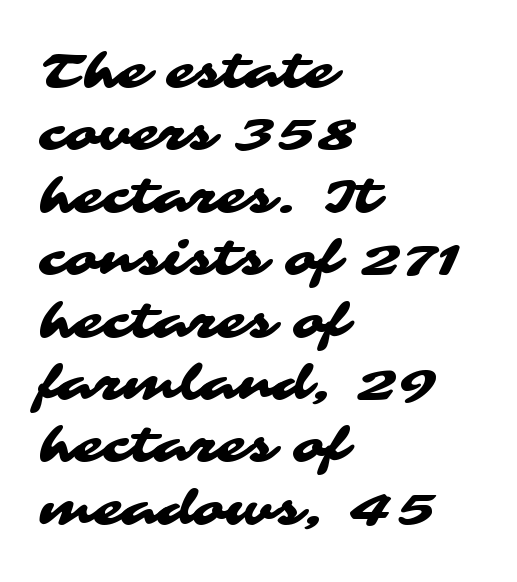
{"serif": "no", "width": "wide", "stroke_contrast": "medium", "x_height": "medium", "monospaced": "no", "underline": "no", "align": "left", "line_spacing": "normal", "line_spacing_ratio": 1.3, "letter_spacing": "normal", "letter_spacing_em": 0.0, "glyph_px": 48}
